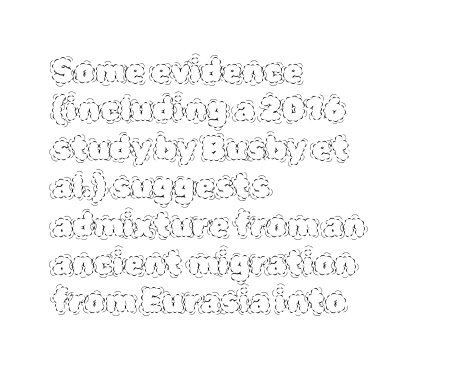
Q: Is the text bold? A: No.
Q: Is the text italic (slanted)? A: No, it is upright.
Q: Is the text underlined? A: No.
Q: How is the paragraph aligned? A: Left-aligned.
Q: Is the spacing between letters normal or unusually wide? A: Normal.
Q: Width (condensed, normal, or wide)? A: Normal.
Q: x-height? A: Large.
Q: Monospaced? A: No.
